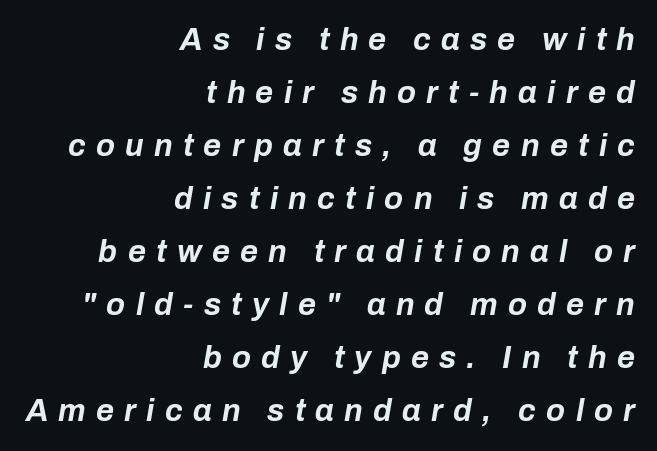
Q: Is the text bold? A: Yes.
Q: Is the text italic (slanted)? A: Yes, it leans right by about 10 degrees.
Q: Is the text underlined? A: No.
Q: How is the paragraph aligned? A: Right-aligned.
Q: Is the spacing between letters normal or unusually wide? A: Unusually wide.
Q: Width (condensed, normal, or wide)? A: Normal.
Q: Stroke contrast? A: Low.
Q: x-height? A: Medium.
Q: Monospaced? A: No.
